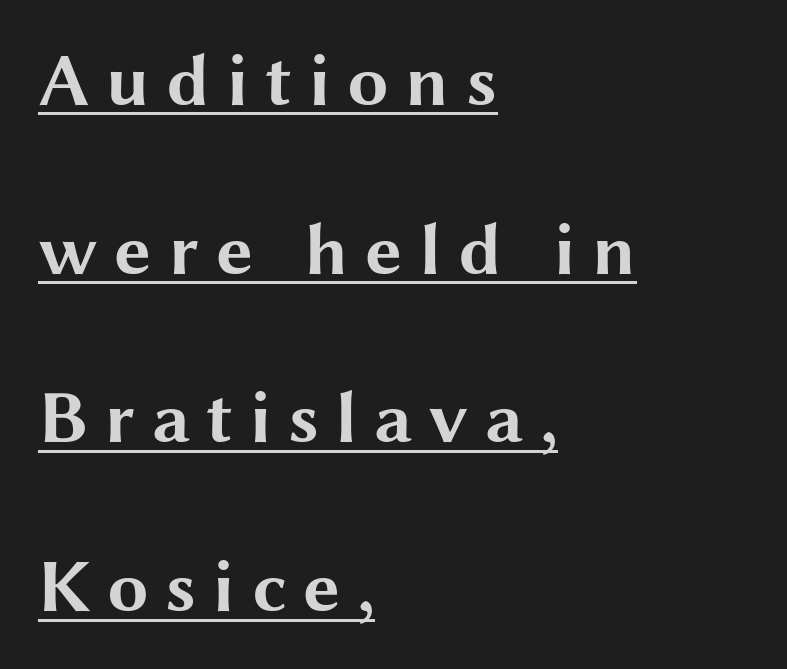
Does the type have serifs? No, each stem ends abruptly. Letter spacing: wide. Do the characters align in a grid? No, the font is proportional. The glyphs have the mass of a bold cut.
